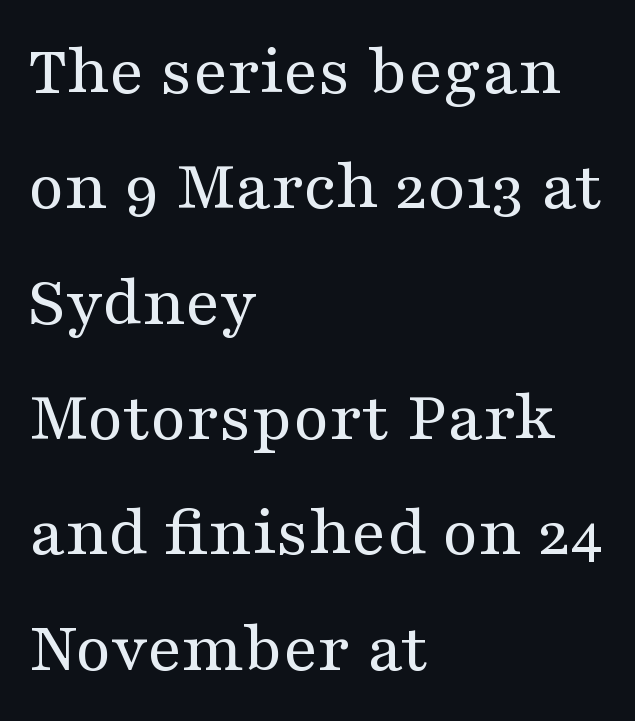
Q: Is the text bold? A: No.
Q: Is the text italic (slanted)? A: No, it is upright.
Q: Is the typeface a serif or a sans-serif typeface? A: Serif.
Q: Is the text underlined? A: No.
Q: How is the paragraph aligned? A: Left-aligned.
Q: Is the spacing between letters normal or unusually wide? A: Normal.
Q: Is the spacing between lines tight, normal or loose? A: Normal.
Q: Width (condensed, normal, or wide)? A: Wide.
Q: Stroke contrast? A: Medium.
Q: x-height? A: Medium.
Q: Monospaced? A: No.
